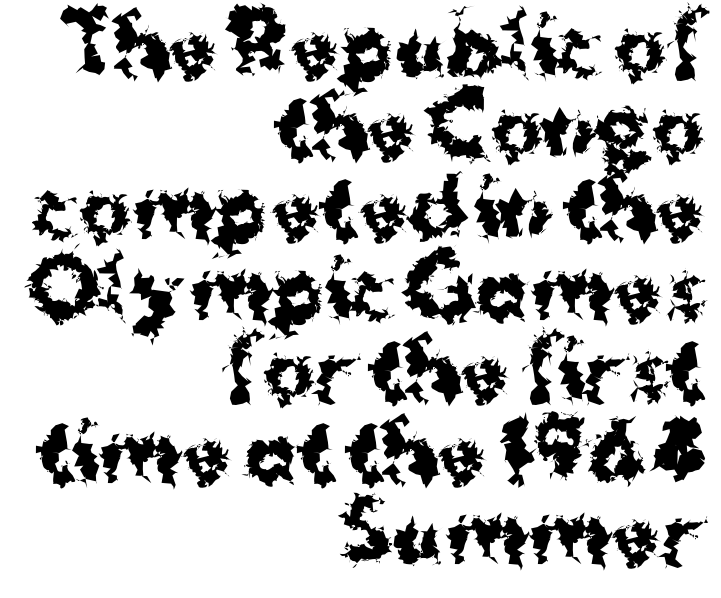
{"serif": "no", "italic": "no", "bold": "yes", "weight": "bold", "width": "normal", "stroke_contrast": "medium", "x_height": "medium", "monospaced": "no", "underline": "no", "align": "right", "line_spacing": "tight", "line_spacing_ratio": 1.04, "letter_spacing": "normal", "letter_spacing_em": 0.0, "glyph_px": 78}
